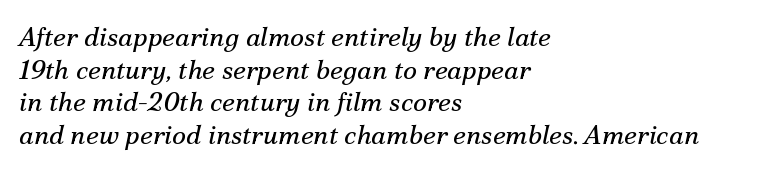
Q: Is the text bold? A: No.
Q: Is the text italic (slanted)? A: Yes, it leans right by about 12 degrees.
Q: Is the text underlined? A: No.
Q: How is the paragraph aligned? A: Left-aligned.
Q: Is the spacing between letters normal or unusually wide? A: Normal.
